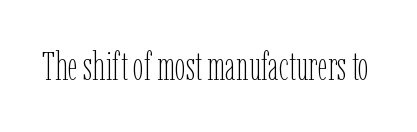
Q: Is the text bold? A: No.
Q: Is the text italic (slanted)? A: No, it is upright.
Q: Is the text underlined? A: No.
Q: Is the spacing between letters normal or unusually wide? A: Normal.
Q: Width (condensed, normal, or wide)? A: Condensed.
Q: Stroke contrast? A: Low.
Q: x-height? A: Medium.
Q: Monospaced? A: No.
